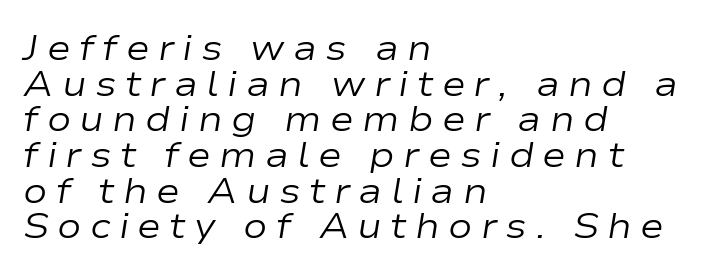
The image shows 36 px regular-weight, wide type, italic (leaning right); set left-aligned, tight line spacing (0.99x), unusually wide letter spacing (+0.23 em), not underlined; low stroke contrast and a medium x-height.
